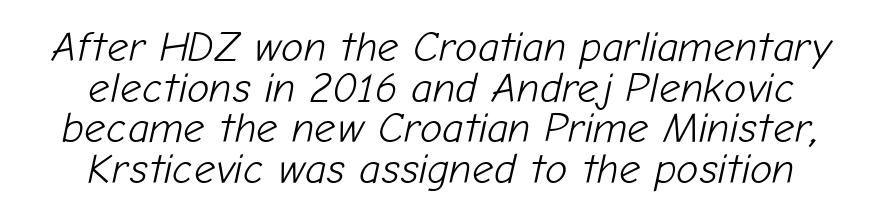
Letter spacing: default. A light-to-regular cut is what we see here. The letters advance in unequal steps, a hallmark of proportional type. Anything drawn beneath the words? Only blank space. Each new line begins almost immediately beneath the previous one.
